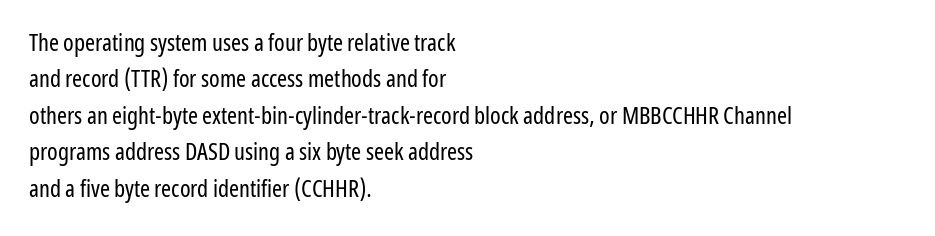
The image shows 24 px text type, upright; set left-aligned, normal line spacing (1.52x), normal letter spacing, not underlined.
